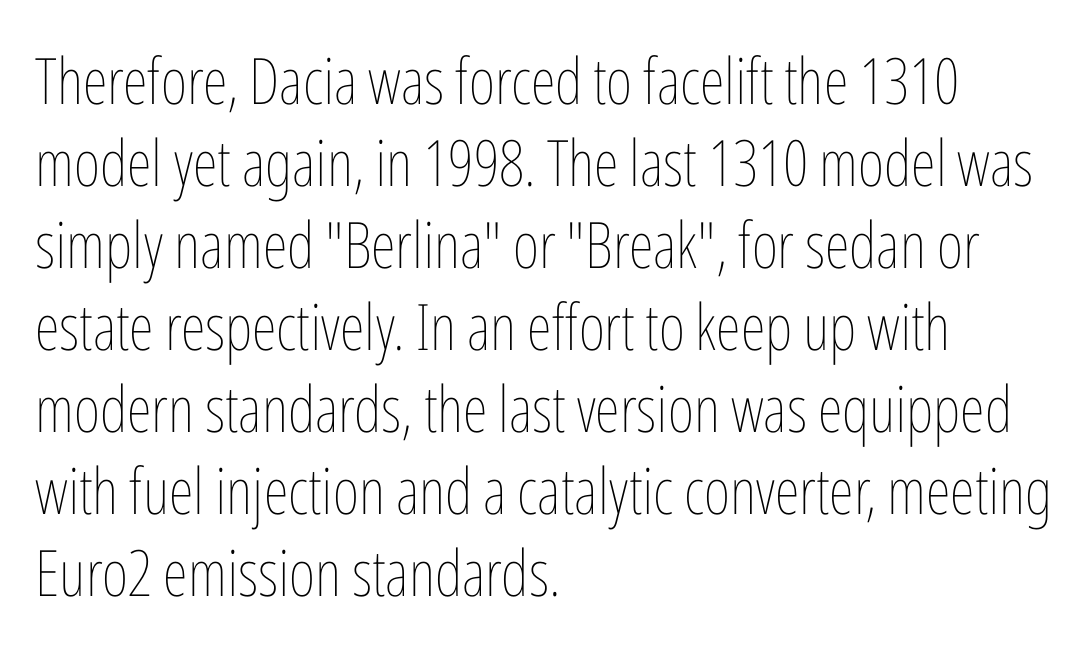
The image shows 64 px thin, condensed type, upright; set left-aligned, normal line spacing (1.28x), normal letter spacing, not underlined; low stroke contrast and a medium x-height.
